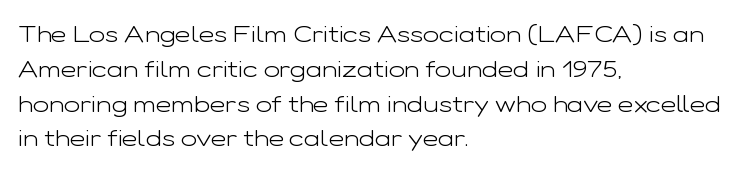
Q: Is the text bold? A: No.
Q: Is the text italic (slanted)? A: No, it is upright.
Q: Is the text underlined? A: No.
Q: How is the paragraph aligned? A: Left-aligned.
Q: Is the spacing between letters normal or unusually wide? A: Normal.
Q: Is the spacing between lines tight, normal or loose? A: Normal.
